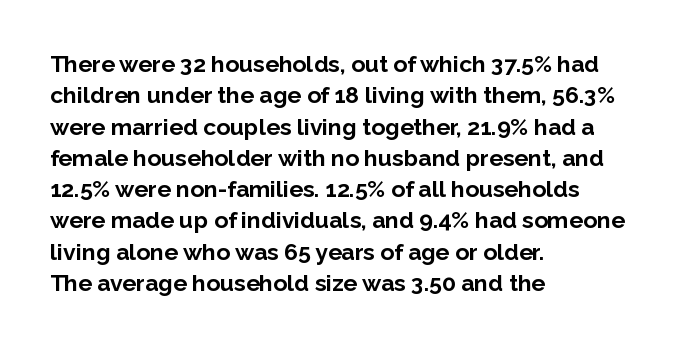
Q: Is the text bold? A: Yes.
Q: Is the text italic (slanted)? A: No, it is upright.
Q: Is the text underlined? A: No.
Q: How is the paragraph aligned? A: Left-aligned.
Q: Is the spacing between letters normal or unusually wide? A: Normal.
Q: Is the spacing between lines tight, normal or loose? A: Normal.
